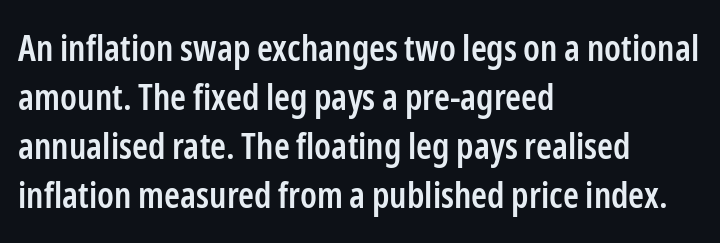
The image shows 36 px semibold, condensed sans-serif type, upright; set left-aligned, normal line spacing (1.36x), normal letter spacing, not underlined; low stroke contrast and a medium x-height.
